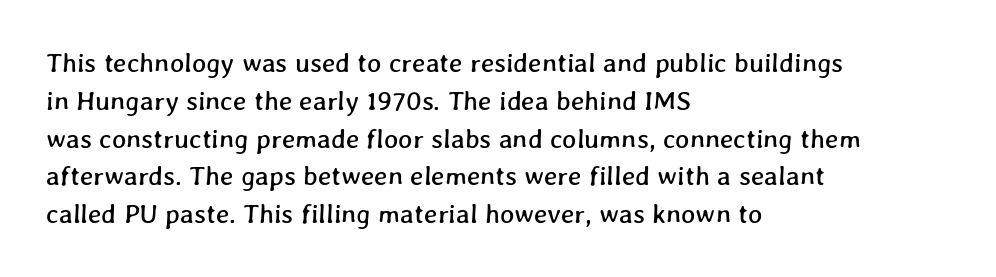
The image shows 27 px text type; set left-aligned, normal line spacing (1.4x), normal letter spacing, not underlined.
